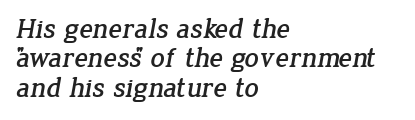
The image shows 28 px serif type; set left-aligned, tight line spacing (1.05x), normal letter spacing, not underlined; low stroke contrast and a medium x-height.
